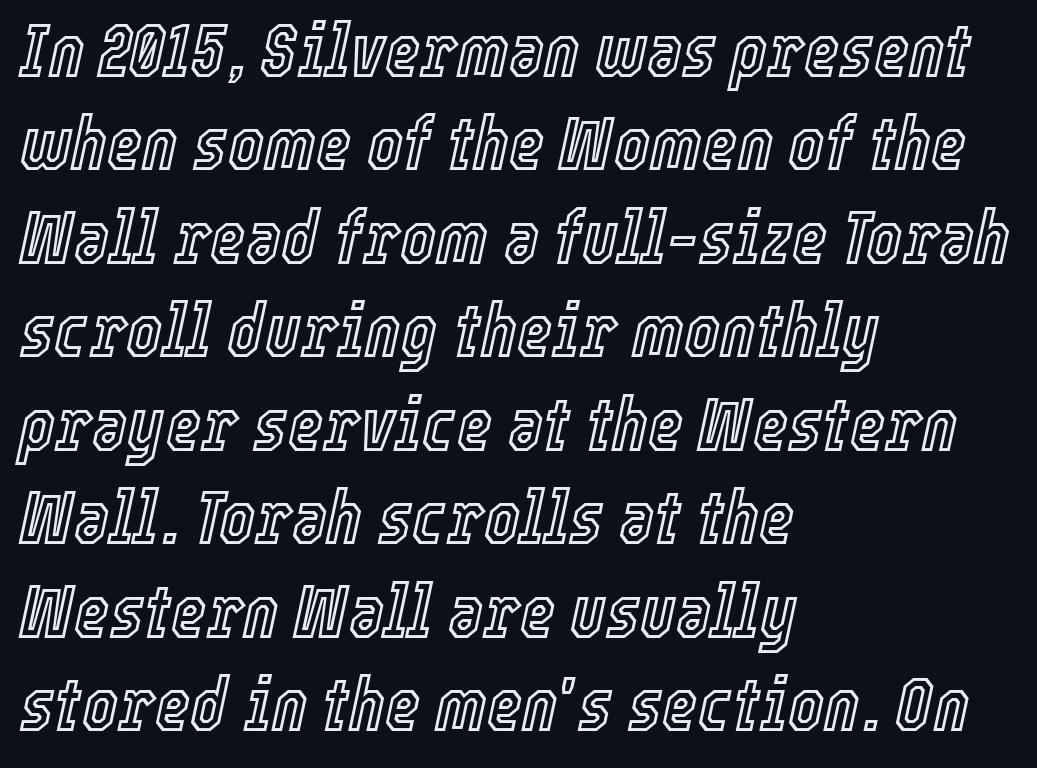
The image shows 76 px condensed type, italic (leaning right); set left-aligned, line spacing 1.23x, normal letter spacing, not underlined; a medium x-height.
